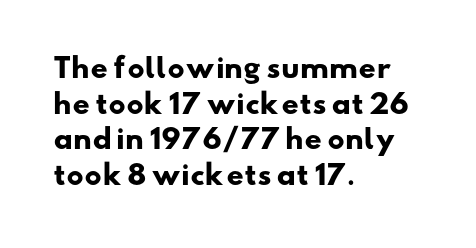
The image shows 27 px bold type; set left-aligned, normal line spacing (1.32x), normal letter spacing, not underlined.
